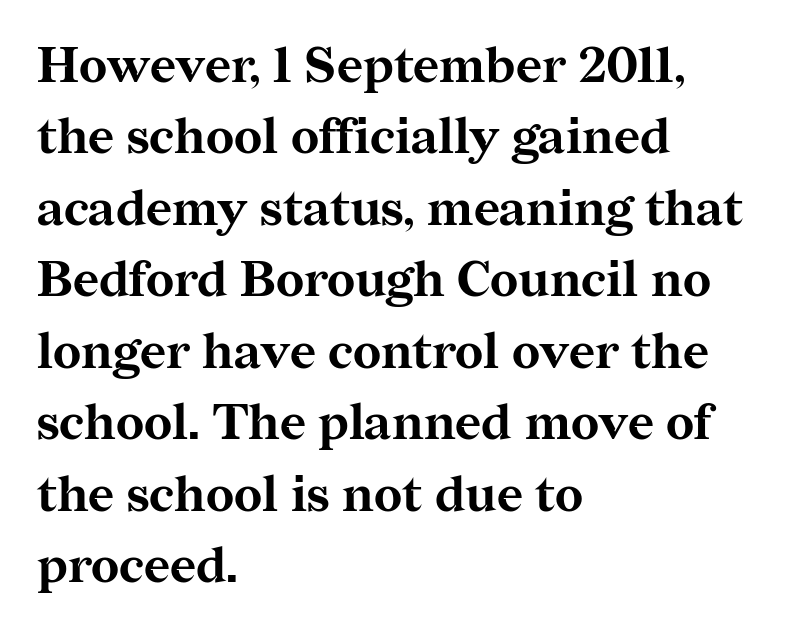
This sample uses an upright cut, with every glyph sitting square on the baseline. The letters sit at their default tracking, neither squeezed nor spread. This rendering uses left alignment, leaving the right contour irregular. Regarding leading, the lines here are spaced in the standard way. These lines are rendered in a variable-pitch font. These lines carry a lot of weight — the face is fully bold.
